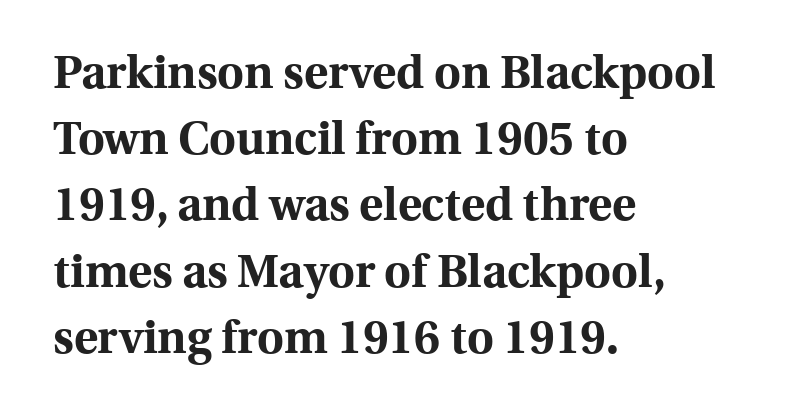
The image shows 46 px bold serif type, upright; set left-aligned, normal line spacing (1.44x), normal letter spacing, not underlined; a medium x-height.
